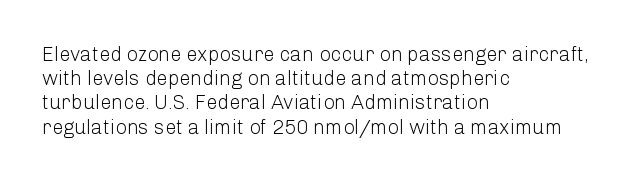
{"italic": "no", "bold": "no", "underline": "no", "align": "left", "line_spacing_ratio": 1.21, "letter_spacing": "normal", "letter_spacing_em": 0.0, "glyph_px": 20}
